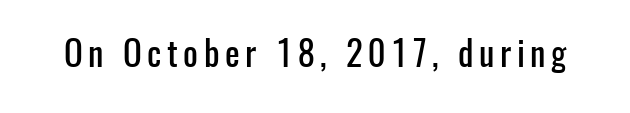
{"serif": "no", "italic": "no", "width": "condensed", "stroke_contrast": "low", "x_height": "medium", "monospaced": "no", "underline": "no", "glyph_px": 35}
